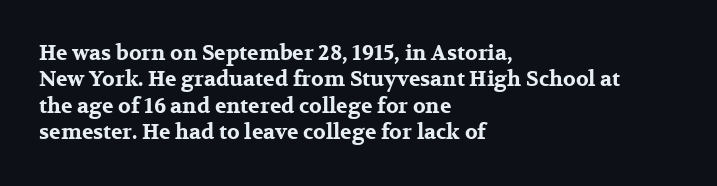
{"italic": "no", "bold": "yes", "underline": "no", "align": "left", "line_spacing": "normal", "line_spacing_ratio": 1.26, "letter_spacing": "normal", "letter_spacing_em": 0.0, "glyph_px": 21}
